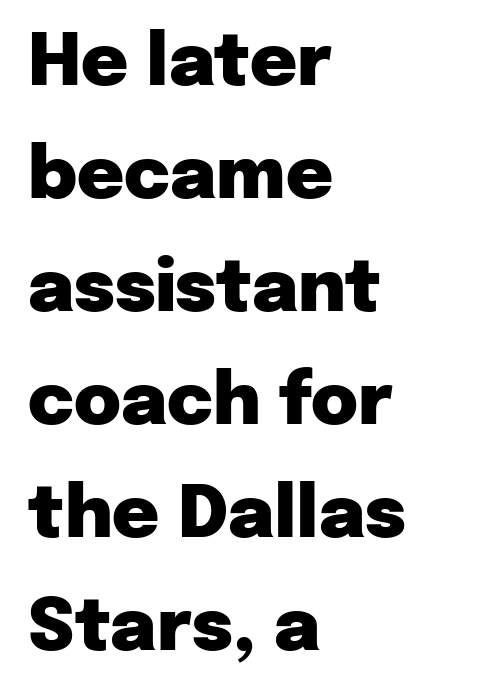
Q: Is the text bold? A: Yes.
Q: Is the text italic (slanted)? A: No, it is upright.
Q: Is the typeface a serif or a sans-serif typeface? A: Sans-serif.
Q: Is the text underlined? A: No.
Q: How is the paragraph aligned? A: Left-aligned.
Q: Is the spacing between letters normal or unusually wide? A: Normal.
Q: Is the spacing between lines tight, normal or loose? A: Normal.
Q: Width (condensed, normal, or wide)? A: Normal.
Q: Stroke contrast? A: Low.
Q: x-height? A: Medium.
Q: Monospaced? A: No.
